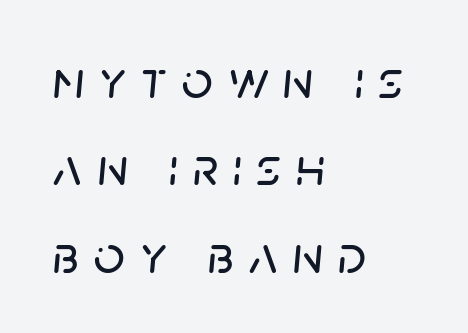
The image shows 54 px text type, italic (leaning right); set left-aligned, normal line spacing (1.62x), unusually wide letter spacing (+0.28 em), not underlined; low stroke contrast and a large x-height.
